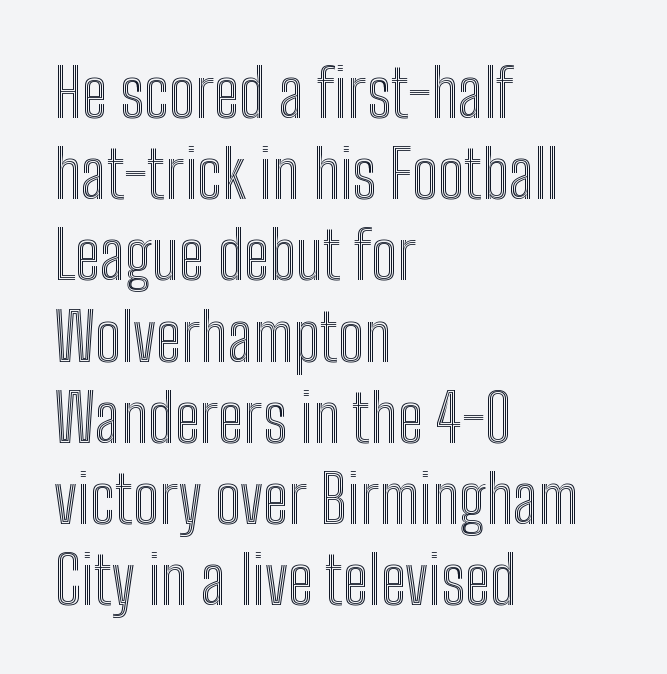
The image shows 65 px condensed type, upright; set left-aligned, normal line spacing (1.25x), normal letter spacing, not underlined; a medium x-height.
